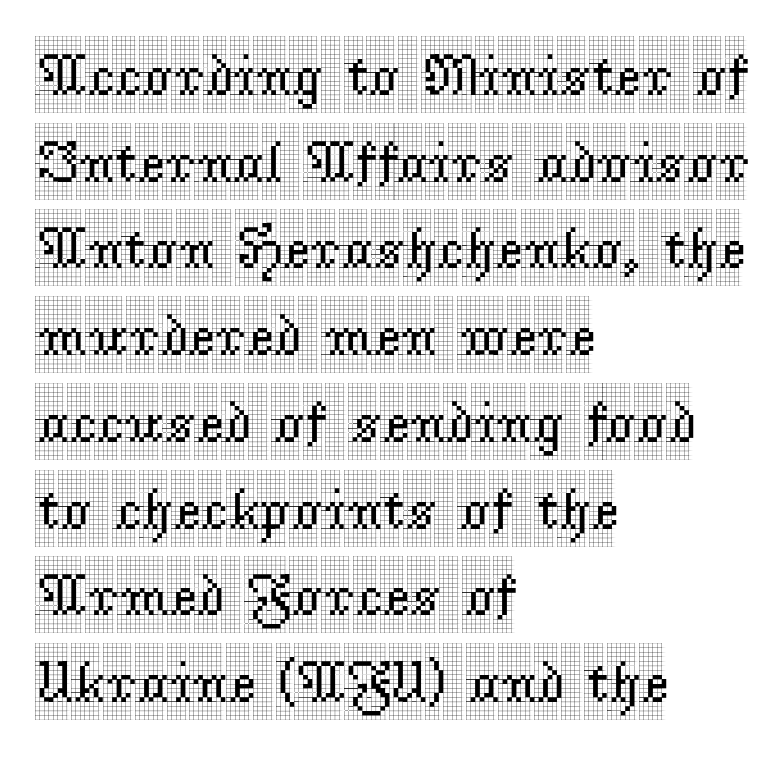
Q: Is the text italic (slanted)? A: No, it is upright.
Q: Is the typeface a serif or a sans-serif typeface? A: Serif.
Q: Is the text underlined? A: No.
Q: How is the paragraph aligned? A: Left-aligned.
Q: Is the spacing between letters normal or unusually wide? A: Normal.
Q: Is the spacing between lines tight, normal or loose? A: Normal.
Q: Width (condensed, normal, or wide)? A: Condensed.
Q: x-height? A: Large.
Q: Monospaced? A: No.
